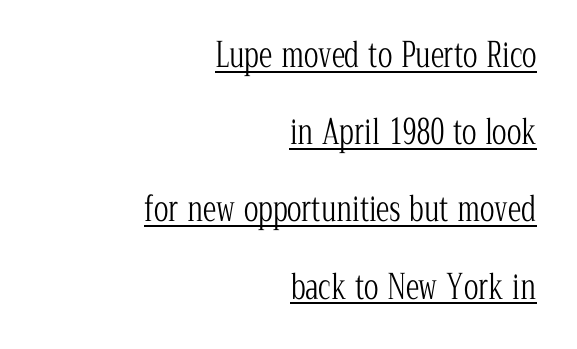
Is this a sans? No — the strokes have serifs. The string is rendered with underlining switched on. Varying glyph widths throughout — classic text-font behaviour. Italic: no, the glyphs are upright roman. The strokes carry an ordinary text weight at most.
